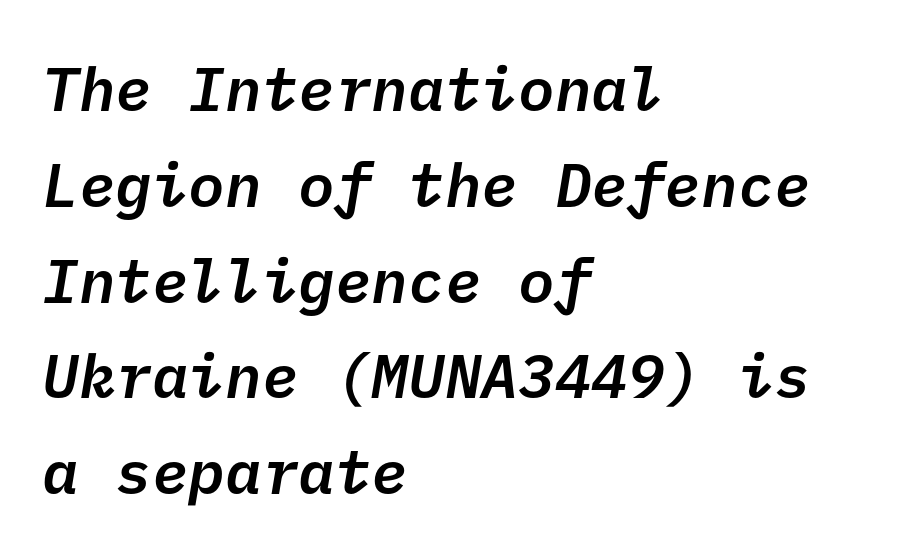
Q: Is the text bold? A: Semi-bold.
Q: Is the typeface a serif or a sans-serif typeface? A: Sans-serif.
Q: Is the text underlined? A: No.
Q: How is the paragraph aligned? A: Left-aligned.
Q: Is the spacing between letters normal or unusually wide? A: Normal.
Q: Is the spacing between lines tight, normal or loose? A: Normal.
Q: Width (condensed, normal, or wide)? A: Normal.
Q: Stroke contrast? A: Low.
Q: x-height? A: Medium.
